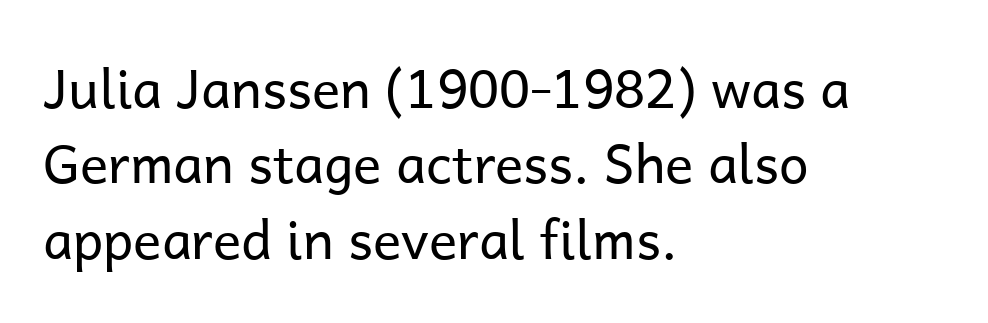
Q: Is the text bold? A: No.
Q: Is the text italic (slanted)? A: No, it is upright.
Q: Is the typeface a serif or a sans-serif typeface? A: Sans-serif.
Q: Is the text underlined? A: No.
Q: How is the paragraph aligned? A: Left-aligned.
Q: Is the spacing between letters normal or unusually wide? A: Normal.
Q: Is the spacing between lines tight, normal or loose? A: Normal.
Q: Width (condensed, normal, or wide)? A: Normal.
Q: Stroke contrast? A: Low.
Q: x-height? A: Medium.
Q: Monospaced? A: No.
